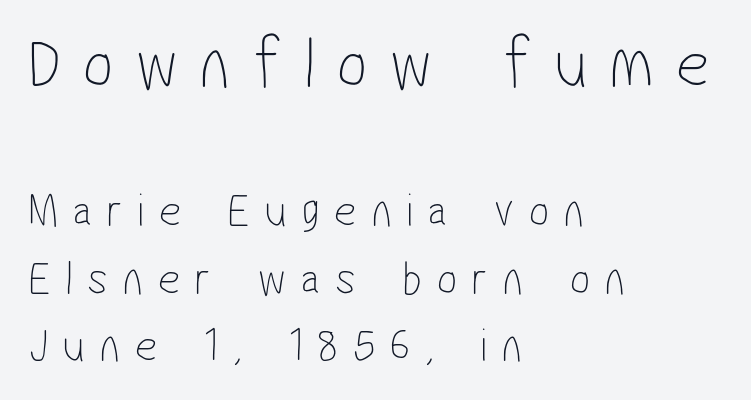
The image shows 72 px thin, condensed sans-serif type; set left-aligned, normal line spacing (1.4x), unusually wide letter spacing (+0.31 em), not underlined; the first (top) block is 1.5x larger; low stroke contrast and a medium x-height.
